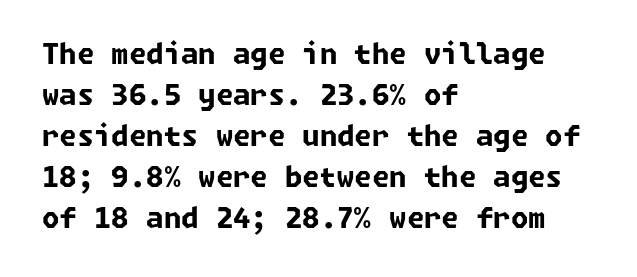
{"serif": "no", "bold": "yes", "weight": "bold", "width": "normal", "stroke_contrast": "low", "x_height": "medium", "underline": "no", "align": "left", "line_spacing": "normal", "line_spacing_ratio": 1.46, "letter_spacing": "normal", "letter_spacing_em": 0.0, "glyph_px": 28}
